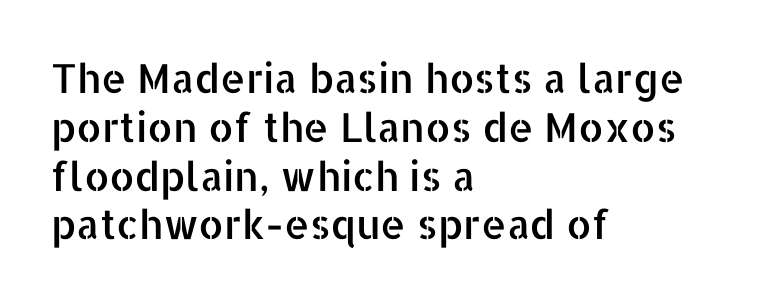
{"serif": "no", "italic": "no", "width": "normal", "stroke_contrast": "low", "x_height": "medium", "monospaced": "no", "underline": "no", "align": "left", "line_spacing_ratio": 1.22, "letter_spacing": "normal", "letter_spacing_em": 0.0, "glyph_px": 40}
